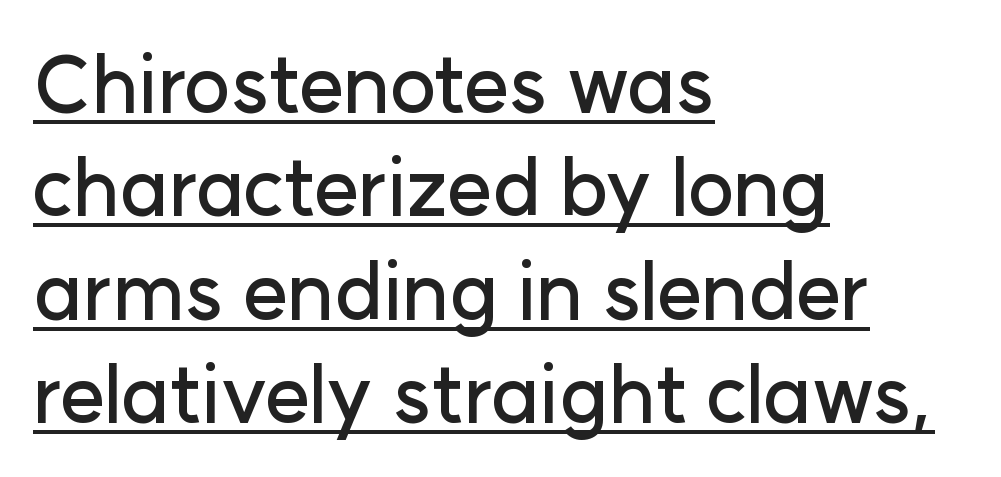
Compared with undecorated copy, this sample adds a rule below the words. Is this a fixed-width face? No — the glyphs have proportional, varying widths. Ascenders rise straight up at ninety degrees. Vertical spacing — default. Check where the strokes stop: nothing finishes them off — pure sans.
